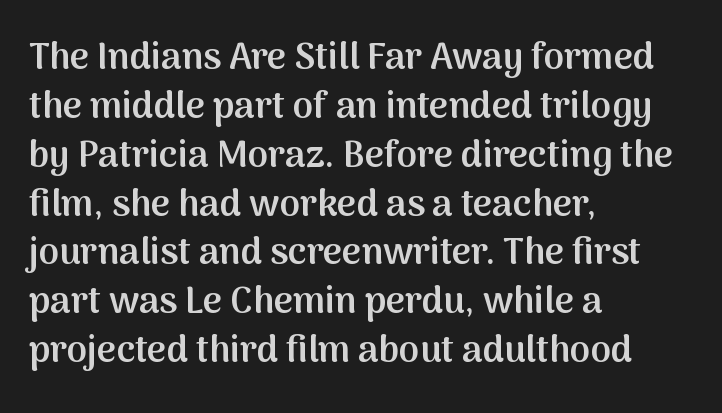
{"serif": "no", "italic": "no", "bold": "semi", "weight": "semibold", "width": "normal", "stroke_contrast": "medium", "x_height": "medium", "monospaced": "no", "underline": "no", "align": "left", "line_spacing": "normal", "line_spacing_ratio": 1.32, "letter_spacing": "normal", "letter_spacing_em": 0.0, "glyph_px": 37}
